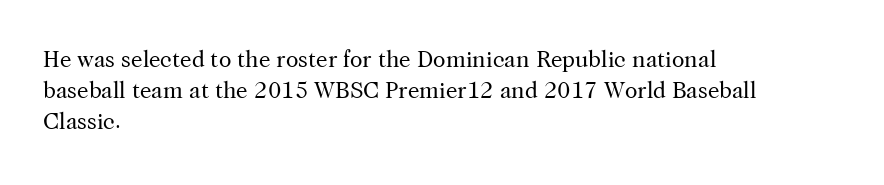
Q: Is the text bold? A: No.
Q: Is the text italic (slanted)? A: No, it is upright.
Q: Is the text underlined? A: No.
Q: How is the paragraph aligned? A: Left-aligned.
Q: Is the spacing between letters normal or unusually wide? A: Normal.
Q: Is the spacing between lines tight, normal or loose? A: Normal.
